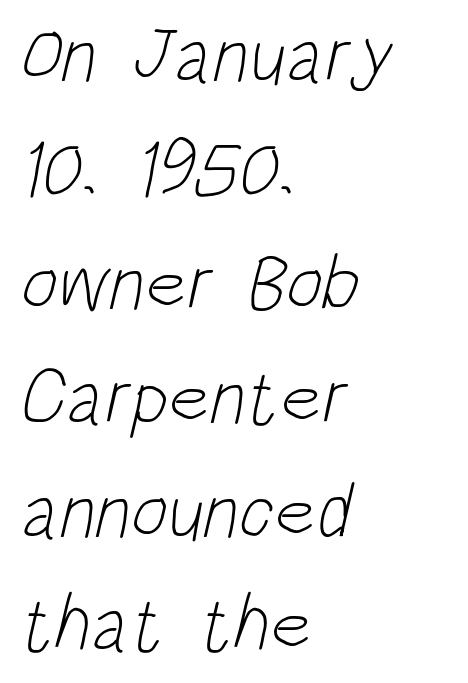
Q: Is the text bold? A: No.
Q: Is the typeface a serif or a sans-serif typeface? A: Sans-serif.
Q: Is the text underlined? A: No.
Q: How is the paragraph aligned? A: Left-aligned.
Q: Is the spacing between letters normal or unusually wide? A: Normal.
Q: Is the spacing between lines tight, normal or loose? A: Normal.
Q: Width (condensed, normal, or wide)? A: Condensed.
Q: Stroke contrast? A: Low.
Q: x-height? A: Large.
Q: Monospaced? A: No.
